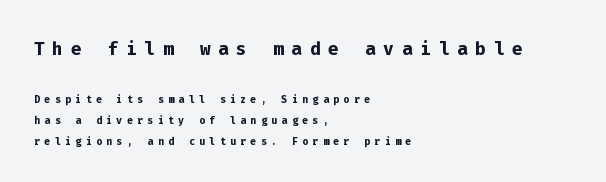
Q: Is the text bold? A: Yes.
Q: Is the text italic (slanted)? A: No, it is upright.
Q: Is the text underlined? A: No.
Q: How is the paragraph aligned? A: Left-aligned.
Q: Is the spacing between letters normal or unusually wide? A: Unusually wide.
Q: Is the spacing between lines tight, normal or loose? A: Normal.
Q: Which block of text is set in a larger size, the first (top) or the second (bottom)? A: The first (top) one.
